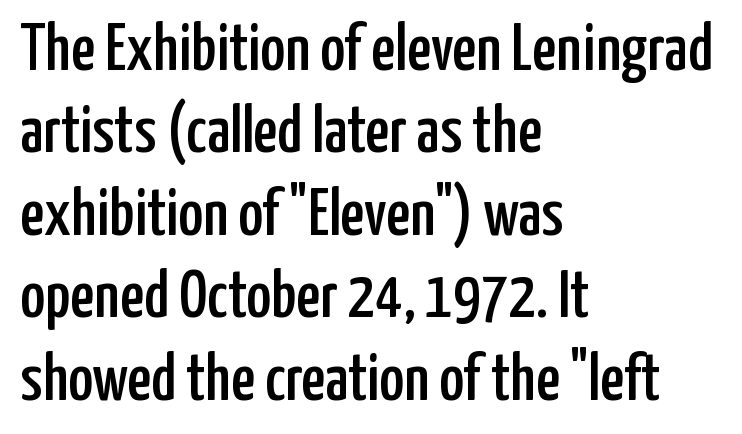
The image shows 67 px condensed sans-serif type, upright; set left-aligned, line spacing 1.23x, normal letter spacing, not underlined; low stroke contrast and a medium x-height.
